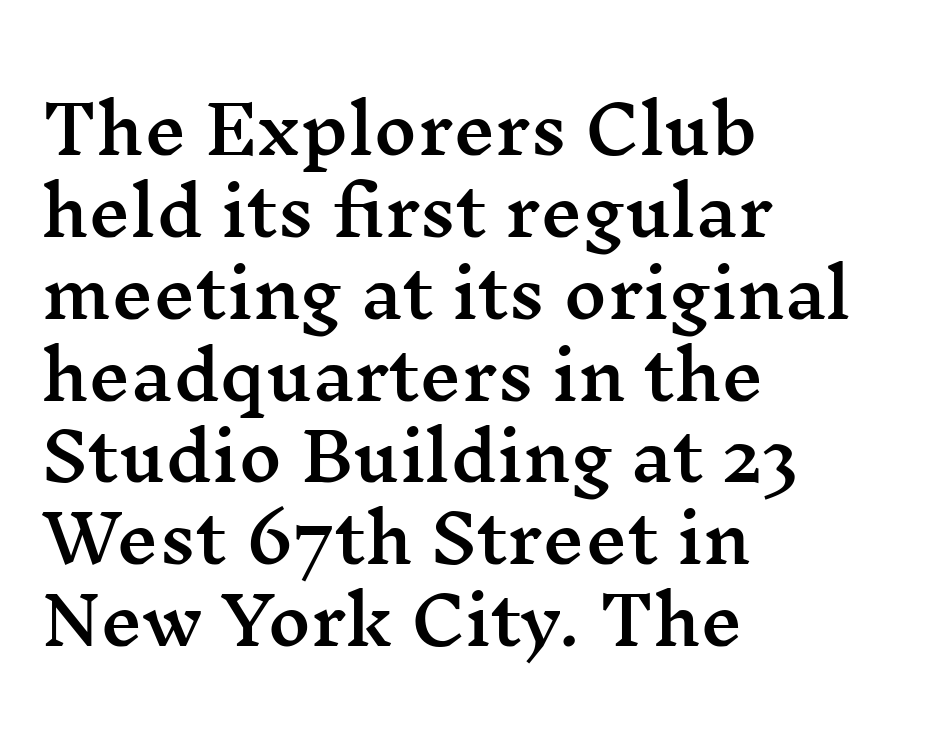
{"serif": "yes", "italic": "no", "width": "wide", "stroke_contrast": "medium", "x_height": "medium", "monospaced": "no", "underline": "no", "align": "left", "line_spacing_ratio": 1.24, "letter_spacing": "normal", "letter_spacing_em": 0.0, "glyph_px": 66}
